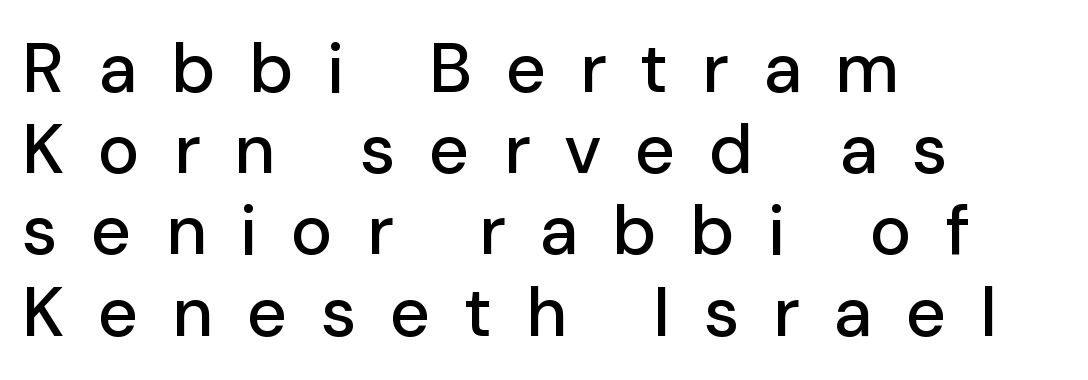
Looks like regular typesetting: each glyph gets only the width it needs. Serif or sans? Sans — the stroke terminals are bare. Between one letter and the next there's a generous, obvious gap. The paragraph shown leans on its left margin. Bare-footed words on every line. Posture: upright roman.
